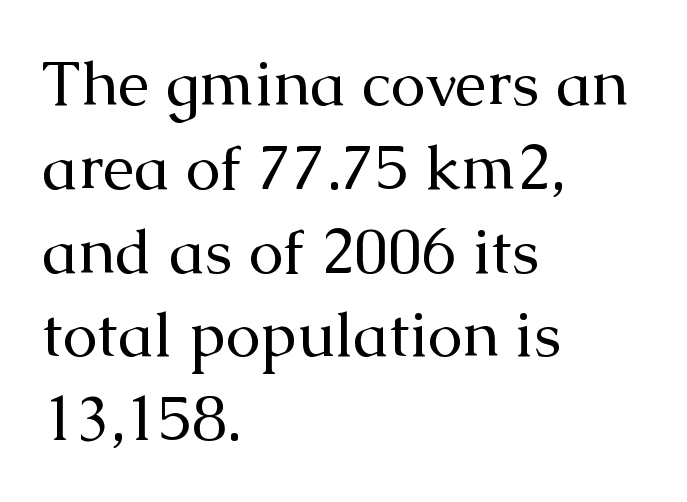
Q: Is the text bold? A: No.
Q: Is the text italic (slanted)? A: No, it is upright.
Q: Is the typeface a serif or a sans-serif typeface? A: Serif.
Q: Is the text underlined? A: No.
Q: How is the paragraph aligned? A: Left-aligned.
Q: Is the spacing between letters normal or unusually wide? A: Normal.
Q: Is the spacing between lines tight, normal or loose? A: Normal.
Q: Width (condensed, normal, or wide)? A: Normal.
Q: Stroke contrast? A: Medium.
Q: x-height? A: Medium.
Q: Monospaced? A: No.
